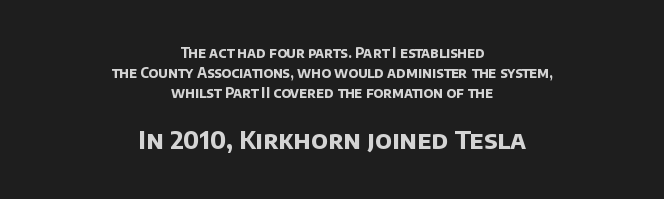
The image shows 25 px bold type; set centered, normal line spacing (1.44x), normal letter spacing, not underlined; the second (bottom) block is 1.79x larger.
